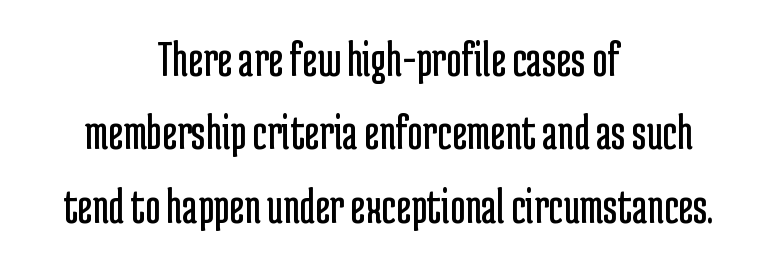
Q: Is the text bold? A: No.
Q: Is the text italic (slanted)? A: No, it is upright.
Q: Is the typeface a serif or a sans-serif typeface? A: Sans-serif.
Q: Is the text underlined? A: No.
Q: How is the paragraph aligned? A: Centered.
Q: Is the spacing between letters normal or unusually wide? A: Normal.
Q: Is the spacing between lines tight, normal or loose? A: Normal.
Q: Width (condensed, normal, or wide)? A: Condensed.
Q: Stroke contrast? A: Low.
Q: x-height? A: Medium.
Q: Monospaced? A: No.
